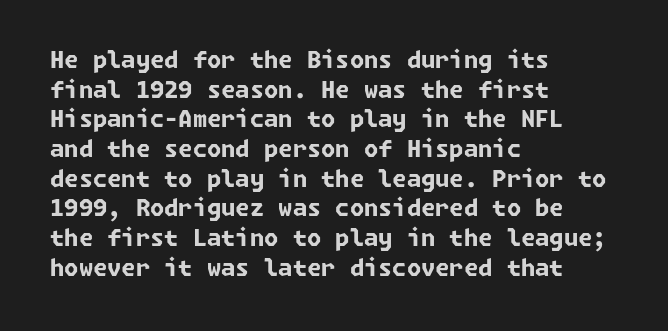
{"bold": "yes", "underline": "no", "align": "left", "line_spacing": "normal", "line_spacing_ratio": 1.29, "letter_spacing": "normal", "letter_spacing_em": 0.0, "glyph_px": 23}
